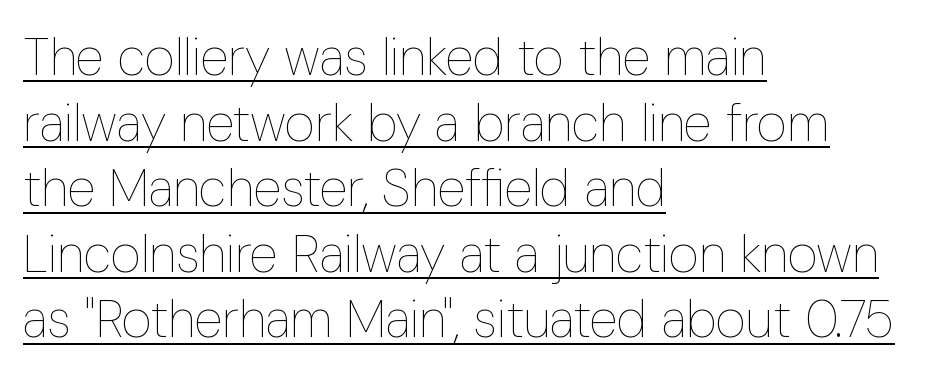
The image shows 52 px thin, condensed type, upright; set left-aligned, normal line spacing (1.26x), normal letter spacing, underlined; low stroke contrast and a medium x-height.
